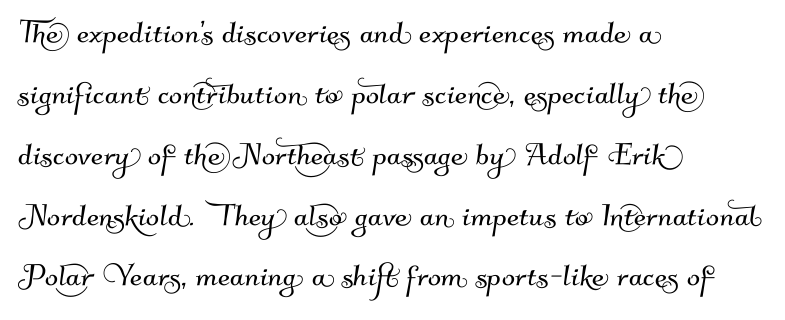
The image shows 39 px sans-serif type; set left-aligned, normal line spacing (1.56x), normal letter spacing, not underlined; medium stroke contrast and a small x-height.
